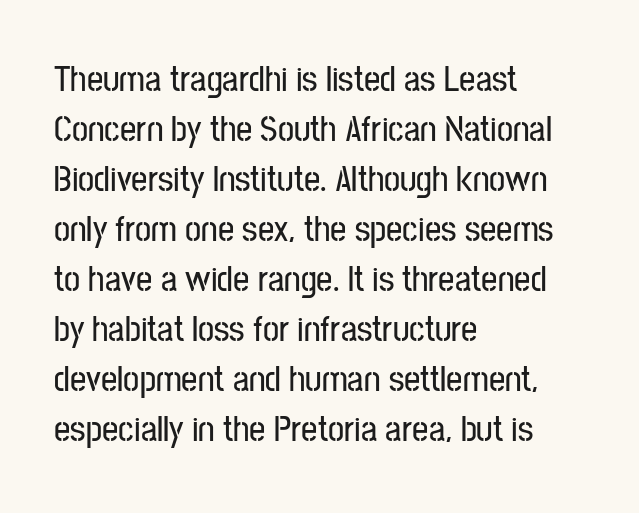
This is the regular roman posture of the typeface. These lines keep a tight, regular rhythm from letter to letter. The rendering uses a moderate line-height, typical for paragraphs. A sans-serif font was chosen for this passage. Quick note: underline off. The face used here is proportionally spaced, like ordinary book or web type.
